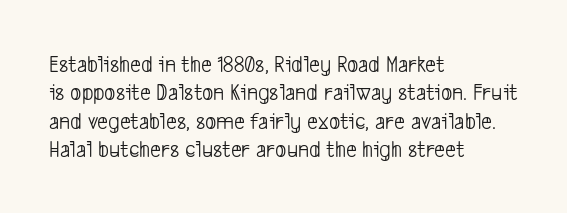
These glyphs show unthickened strokes, regular width or finer. Descenders are the only things crossing below the line. Every row of glyphs begins at an identical x-position on the left. No extra tracking has been applied to these lines.
